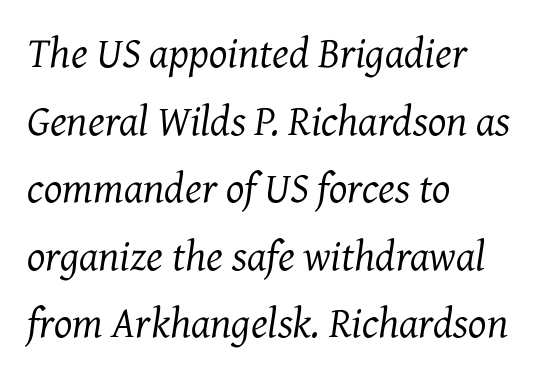
Q: Is the text bold? A: No.
Q: Is the text italic (slanted)? A: Yes, it leans right by about 7 degrees.
Q: Is the typeface a serif or a sans-serif typeface? A: Serif.
Q: Is the text underlined? A: No.
Q: How is the paragraph aligned? A: Left-aligned.
Q: Is the spacing between letters normal or unusually wide? A: Normal.
Q: Is the spacing between lines tight, normal or loose? A: Normal.
Q: Width (condensed, normal, or wide)? A: Normal.
Q: Stroke contrast? A: Medium.
Q: x-height? A: Medium.
Q: Monospaced? A: No.
